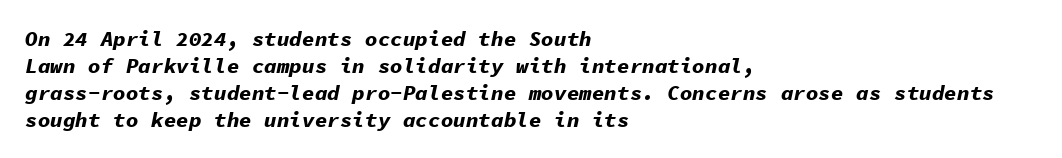
Q: Is the text bold? A: Yes.
Q: Is the text italic (slanted)? A: Yes, it leans right by about 11 degrees.
Q: Is the text underlined? A: No.
Q: How is the paragraph aligned? A: Left-aligned.
Q: Is the spacing between letters normal or unusually wide? A: Normal.
Q: Is the spacing between lines tight, normal or loose? A: Normal.
